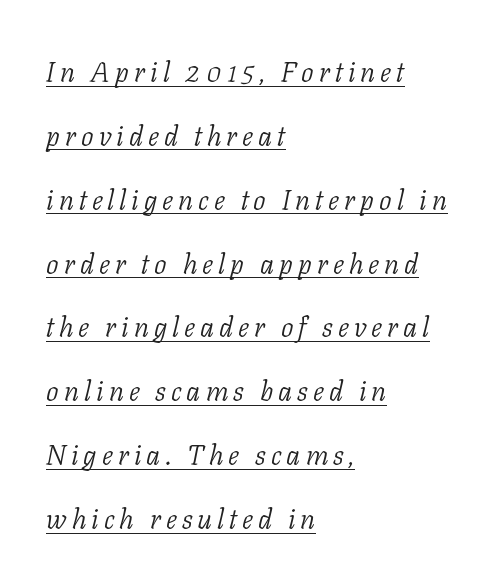
{"serif": "yes", "italic": "yes", "lean": "right", "slant_degrees": 11, "bold": "no", "weight": "light", "width": "normal", "stroke_contrast": "low", "x_height": "medium", "monospaced": "no", "underline": "yes", "align": "left", "line_spacing": "loose", "line_spacing_ratio": 2.28, "glyph_px": 28}
